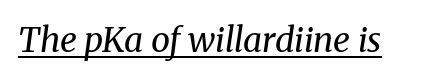
Stems here are at most as thick as an everyday book face. The words here are underlined. Here the glyphs are tracked normally, forming tight word shapes. Typographically, this falls in the serif category. Is the type slanted? Yes — the strokes lean at a clear angle.
